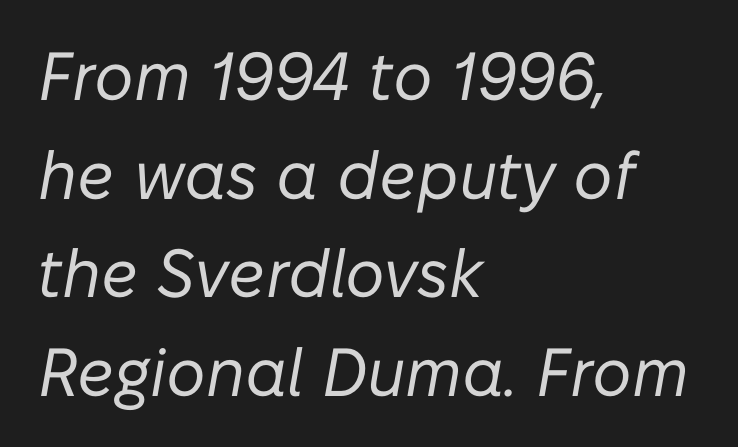
Q: Is the text bold? A: No.
Q: Is the text italic (slanted)? A: Yes, it leans right by about 10 degrees.
Q: Is the text underlined? A: No.
Q: How is the paragraph aligned? A: Left-aligned.
Q: Is the spacing between letters normal or unusually wide? A: Normal.
Q: Is the spacing between lines tight, normal or loose? A: Normal.
Q: Width (condensed, normal, or wide)? A: Normal.
Q: Stroke contrast? A: Low.
Q: x-height? A: Medium.
Q: Monospaced? A: No.
